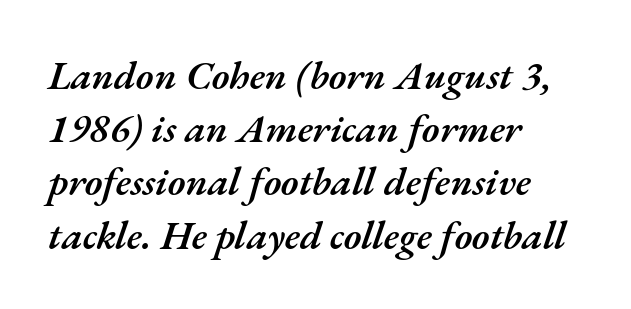
The image shows 40 px semibold type, italic (leaning right); set left-aligned, normal line spacing (1.33x), normal letter spacing, not underlined; medium stroke contrast and a small x-height.
